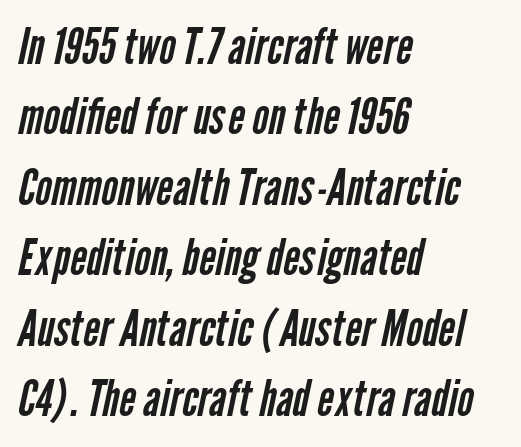
Q: Is the text bold? A: No.
Q: Is the typeface a serif or a sans-serif typeface? A: Sans-serif.
Q: Is the text underlined? A: No.
Q: How is the paragraph aligned? A: Left-aligned.
Q: Is the spacing between letters normal or unusually wide? A: Normal.
Q: Is the spacing between lines tight, normal or loose? A: Normal.
Q: Width (condensed, normal, or wide)? A: Condensed.
Q: Stroke contrast? A: Low.
Q: x-height? A: Medium.
Q: Monospaced? A: No.
